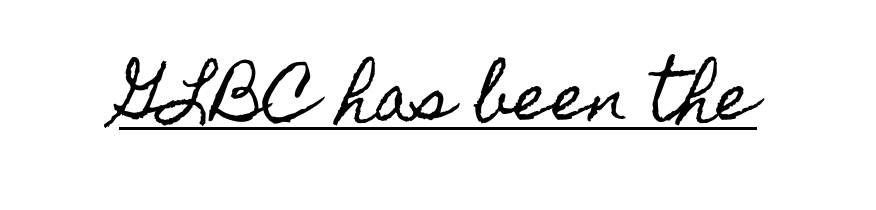
Q: Is the text italic (slanted)? A: Yes.
Q: Is the text underlined? A: Yes.
Q: Is the spacing between letters normal or unusually wide? A: Normal.
Q: Width (condensed, normal, or wide)? A: Condensed.
Q: x-height? A: Small.
Q: Monospaced? A: No.
